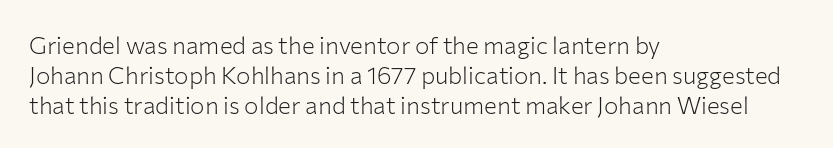
{"italic": "no", "bold": "no", "underline": "no", "align": "left", "line_spacing": "normal", "line_spacing_ratio": 1.25, "letter_spacing": "normal", "letter_spacing_em": 0.0, "glyph_px": 24}
